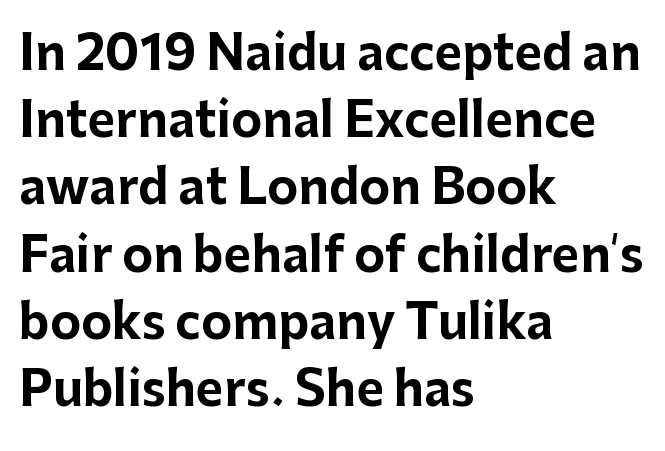
Each new line begins a customary step beneath the previous one. The typeface chosen for these lines omits serifs. Default kerning and tracking; the words read as compact shapes. The strip under each line holds only bare page. The text block is weighted toward the left margin, trailing off unevenly rightward.
